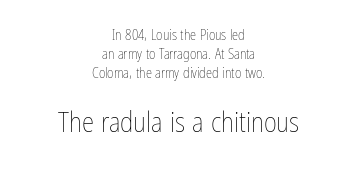
The image shows 28 px thin, condensed type, upright; set centered, normal line spacing (1.34x), normal letter spacing, not underlined; the second (bottom) block is 2.0x larger; low stroke contrast and a medium x-height.
